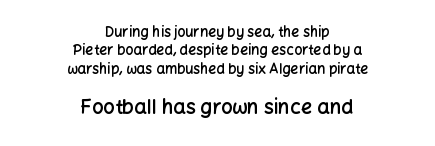
{"italic": "no", "bold": "semi", "underline": "no", "align": "center", "line_spacing": "normal", "line_spacing_ratio": 1.31, "letter_spacing": "normal", "letter_spacing_em": 0.0, "larger_block": "second", "size_ratio": 1.43, "glyph_px": 20}
